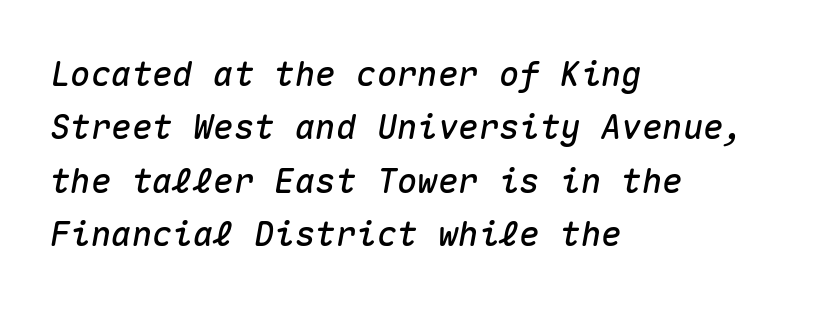
The image shows 34 px text type, italic (leaning right), monospaced; set left-aligned, normal line spacing (1.57x), normal letter spacing, not underlined; medium stroke contrast and a medium x-height.
